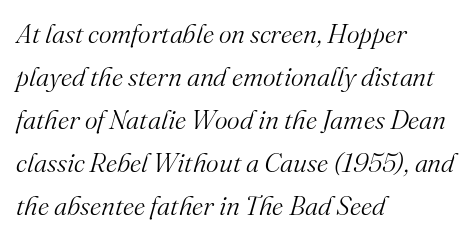
Q: Is the text bold? A: No.
Q: Is the text italic (slanted)? A: Yes, it leans right by about 16 degrees.
Q: Is the text underlined? A: No.
Q: How is the paragraph aligned? A: Left-aligned.
Q: Is the spacing between letters normal or unusually wide? A: Normal.
Q: Is the spacing between lines tight, normal or loose? A: Normal.
